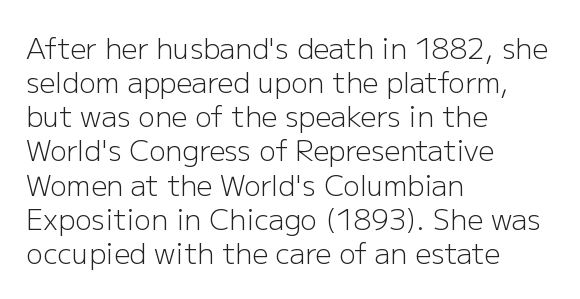
The image shows 28 px light sans-serif type, upright; set left-aligned, line spacing 1.22x, normal letter spacing, not underlined; low stroke contrast and a medium x-height.
